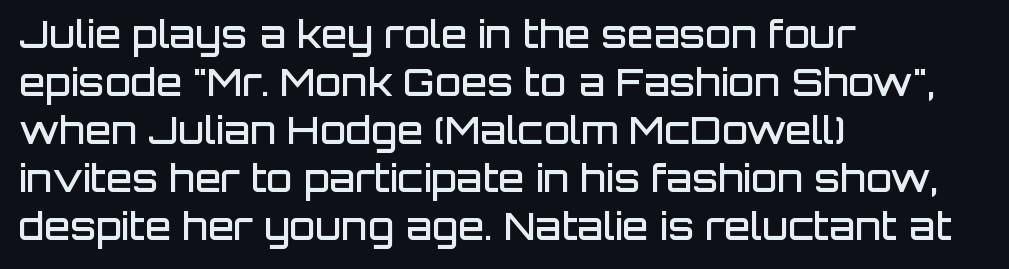
{"serif": "no", "italic": "no", "bold": "semi", "weight": "semibold", "width": "normal", "stroke_contrast": "low", "x_height": "large", "monospaced": "no", "underline": "no", "align": "left", "line_spacing": "normal", "line_spacing_ratio": 1.26, "letter_spacing": "normal", "letter_spacing_em": 0.0, "glyph_px": 38}
